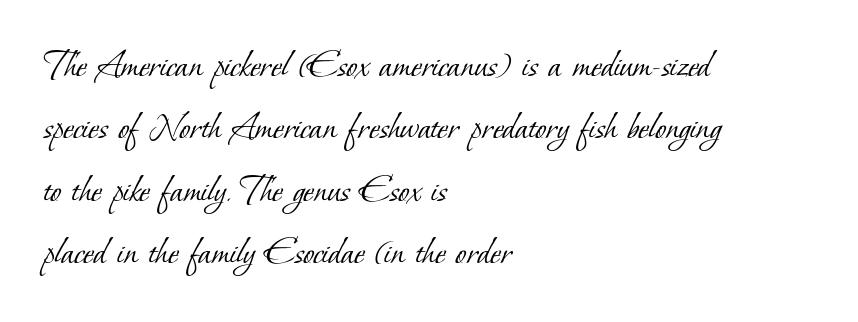
{"serif": "yes", "bold": "no", "weight": "light", "width": "normal", "stroke_contrast": "low", "x_height": "small", "monospaced": "no", "underline": "no", "align": "left", "line_spacing": "normal", "line_spacing_ratio": 1.56, "letter_spacing": "normal", "letter_spacing_em": 0.0, "glyph_px": 40}
